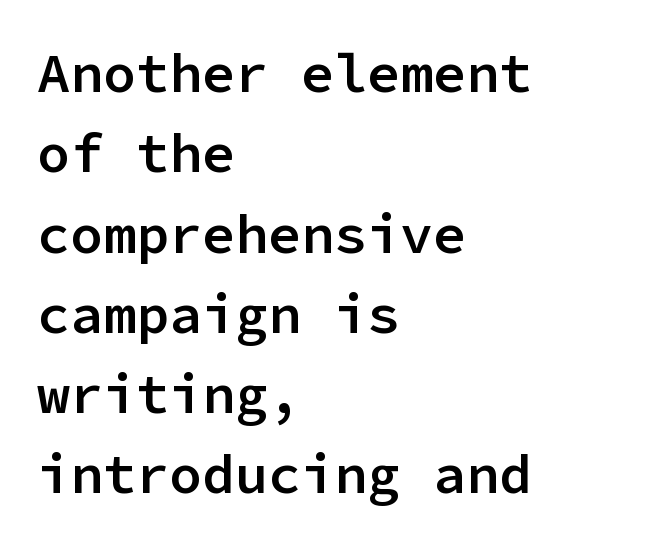
The image shows 55 px semibold sans-serif type, upright, monospaced; set left-aligned, normal line spacing (1.46x), normal letter spacing, not underlined; low stroke contrast and a medium x-height.
